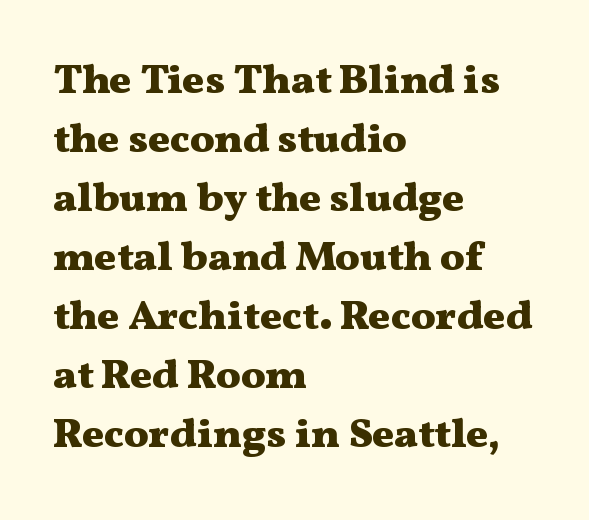
Typesetter's note: full bold, strokes at maximum text heaviness. This is the regular roman posture of the typeface. Horizontally, the lines are justified to the leading edge only. Is this a sans? No — the strokes have serifs. The glyphs are unaccompanied by any horizontal stroke below them.
